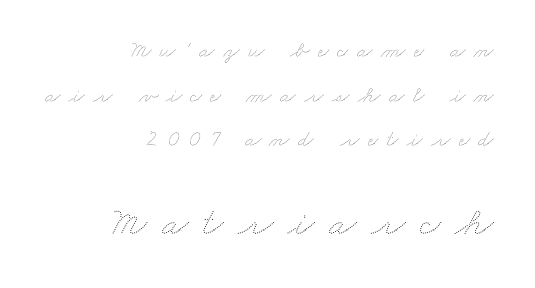
The image shows 40 px thin, wide type; set right-aligned, loose line spacing (1.94x), unusually wide letter spacing (+0.36 em), not underlined; the second (bottom) block is 1.74x larger; medium stroke contrast and a small x-height.
